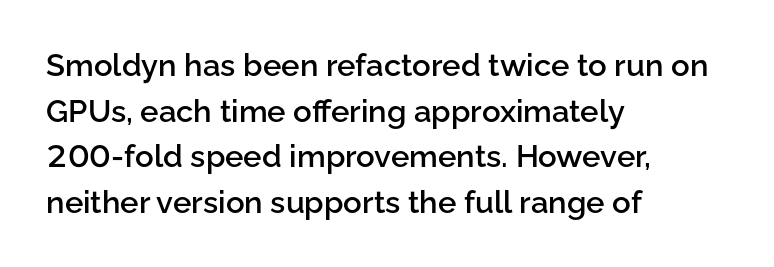
{"serif": "no", "italic": "no", "bold": "semi", "weight": "semibold", "width": "normal", "stroke_contrast": "low", "x_height": "medium", "monospaced": "no", "underline": "no", "align": "left", "line_spacing": "normal", "line_spacing_ratio": 1.47, "letter_spacing": "normal", "letter_spacing_em": 0.0, "glyph_px": 31}
